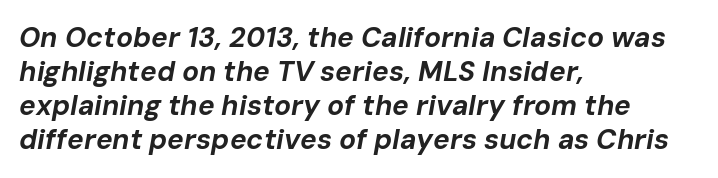
Is this a fixed-width face? No — the glyphs have proportional, varying widths. Glyph-to-glyph distance matches everyday printed text. The typesetter chose a ragged-right arrangement here. The passage shown is not underscored anywhere. The axis of the letterforms is tilted away from vertical.
